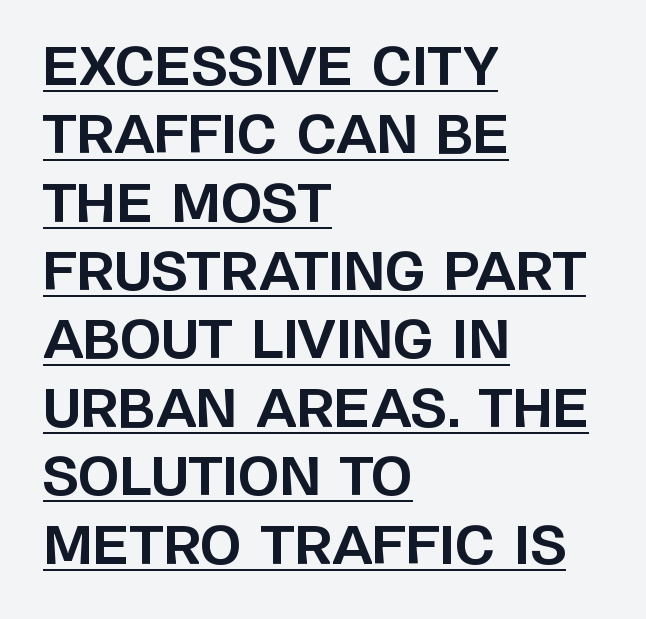
The image shows 53 px bold sans-serif type, upright; set left-aligned, normal line spacing (1.29x), normal letter spacing, underlined; low stroke contrast and a large x-height.
